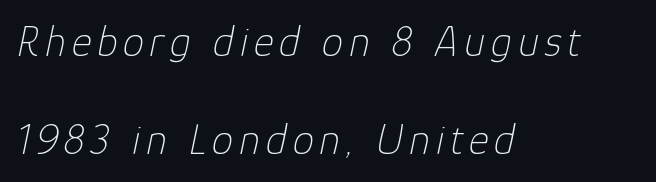
The image shows 43 px thin type, italic (leaning right); set left-aligned, loose line spacing (2.28x), not underlined; low stroke contrast and a medium x-height.
